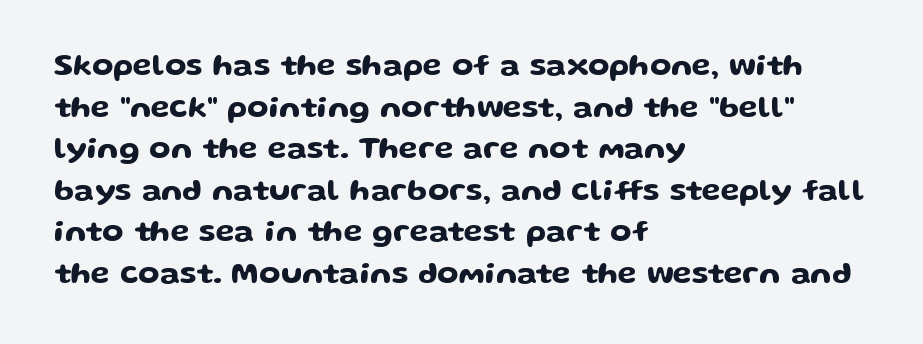
The image shows 31 px wide sans-serif type, upright; set left-aligned, normal line spacing (1.34x), normal letter spacing, not underlined; low stroke contrast and a medium x-height.
